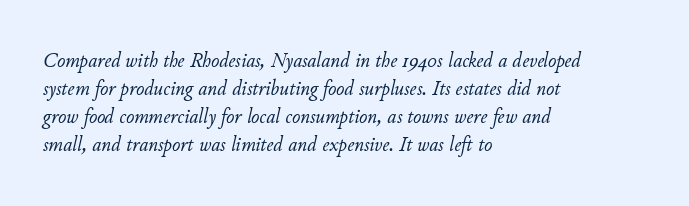
The whole block is typeset with a tilt. Glance below the letters and you will spot only blank space. Short note: letters normally spaced. Summary of vertical rhythm: regular, with standard interline spacing. Stems here are at most as thick as an everyday book face. The paragraph shown leans on its left margin.
